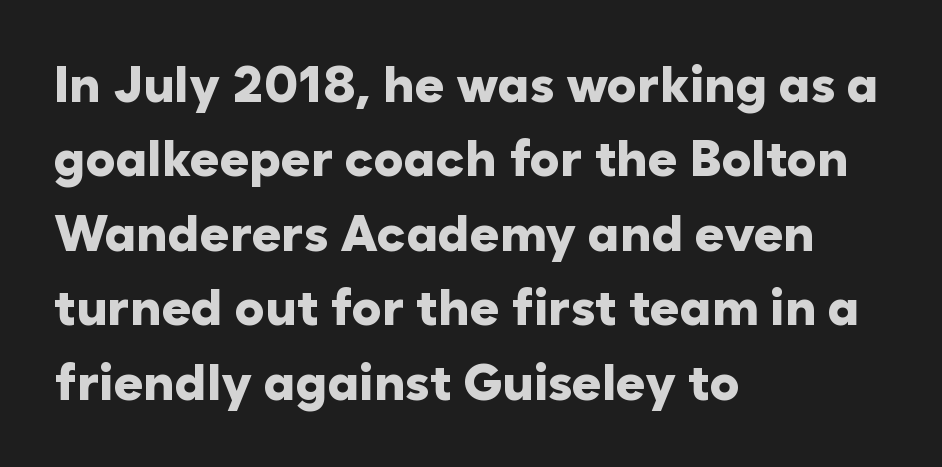
The image shows 50 px heavy sans-serif type, upright; set left-aligned, normal line spacing (1.49x), normal letter spacing, not underlined; low stroke contrast and a medium x-height.
